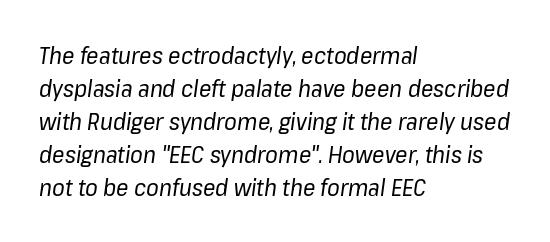
The image shows 23 px text type, italic (leaning right); set left-aligned, normal line spacing (1.43x), normal letter spacing, not underlined.
